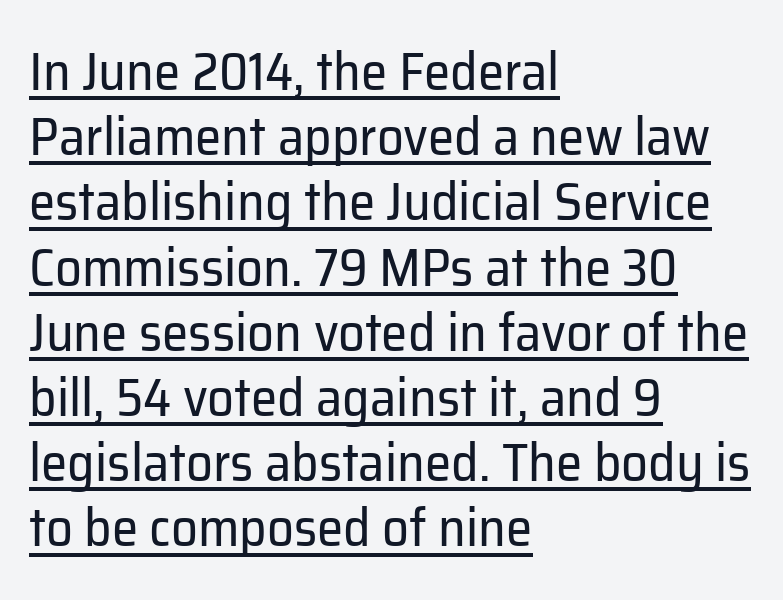
The image shows 53 px regular-weight sans-serif type, upright; set left-aligned, line spacing 1.23x, normal letter spacing, underlined; low stroke contrast and a medium x-height.
